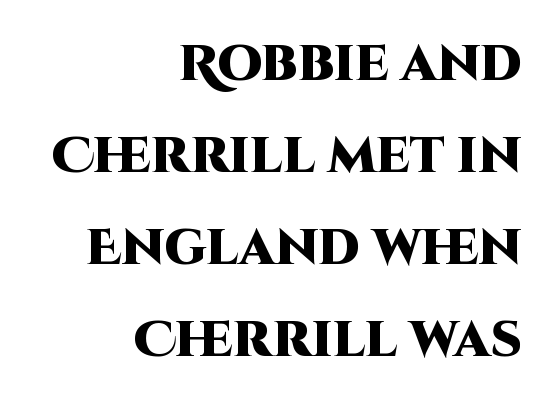
You'd pick this weight for a headline — it's a proper bold. A typesetter would call this proportional, since set widths differ per character. The type sits square on the baseline with zero lean. The ragged edge is on the left, which tells us the setting is flush right. The tracking reads as untouched default to a designer's eye. Grotesque or geometric, the face here clearly has no serifs.
